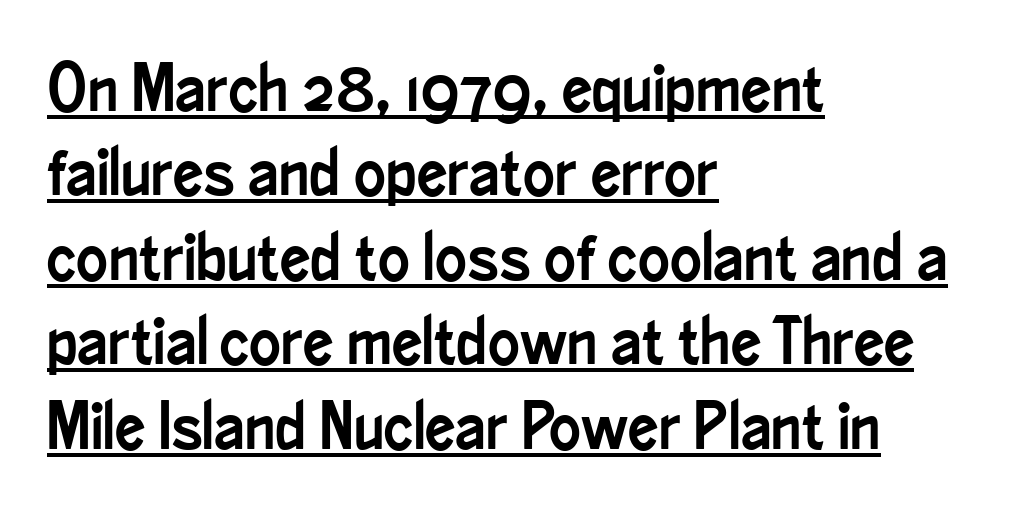
{"serif": "no", "italic": "no", "width": "condensed", "stroke_contrast": "low", "x_height": "small", "monospaced": "no", "underline": "yes", "align": "left", "line_spacing": "normal", "line_spacing_ratio": 1.26, "letter_spacing": "normal", "letter_spacing_em": 0.0, "glyph_px": 67}
